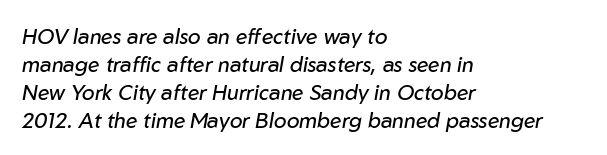
The image shows 21 px text type, italic (leaning right); set left-aligned, normal line spacing (1.33x), normal letter spacing, not underlined.
